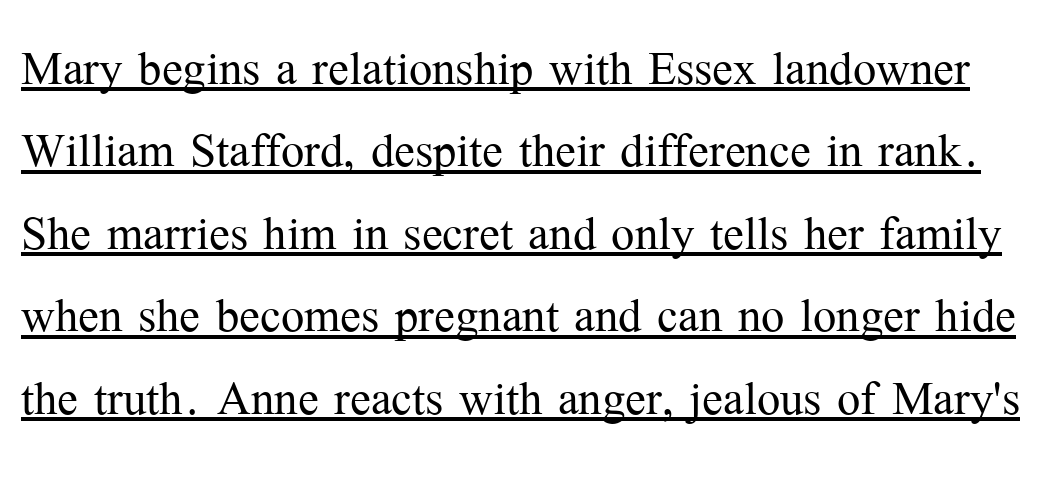
Q: Is the text bold? A: No.
Q: Is the text italic (slanted)? A: No, it is upright.
Q: Is the typeface a serif or a sans-serif typeface? A: Serif.
Q: Is the text underlined? A: Yes.
Q: Is the spacing between letters normal or unusually wide? A: Normal.
Q: Is the spacing between lines tight, normal or loose? A: Normal.
Q: Width (condensed, normal, or wide)? A: Normal.
Q: Stroke contrast? A: Medium.
Q: x-height? A: Medium.
Q: Monospaced? A: No.
